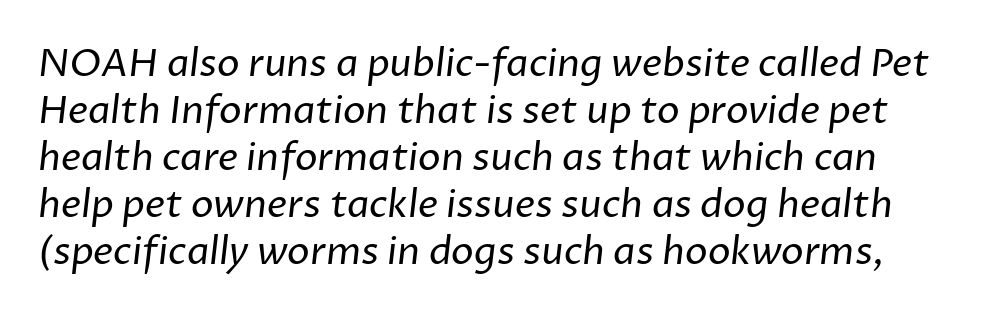
{"serif": "no", "bold": "no", "weight": "regular", "width": "normal", "stroke_contrast": "low", "x_height": "medium", "monospaced": "no", "underline": "no", "line_spacing_ratio": 1.24, "letter_spacing": "normal", "letter_spacing_em": 0.0, "glyph_px": 38}
